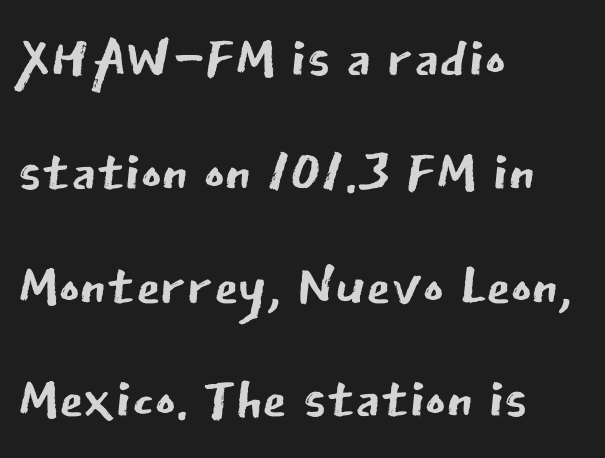
Here the glyphs are tracked normally, forming tight word shapes. Letters rest on an invisible, unmarked baseline. How would I describe the line gaps? Plain and ordinary. Designer's note — italics off, roman on. The setting favours the left margin, as ordinary paragraphs usually do. The text was rendered using a sans face with plain stroke endings.
